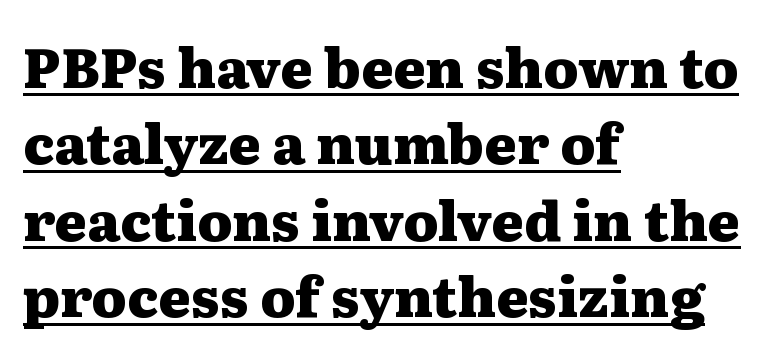
Do the characters align in a grid? No, the font is proportional. Letter spacing: default. Beneath each row of characters lies a ruled line. Line spacing here is normal. These words are printed bold, with thick strokes throughout. What kind of face is this? One with serifs.
